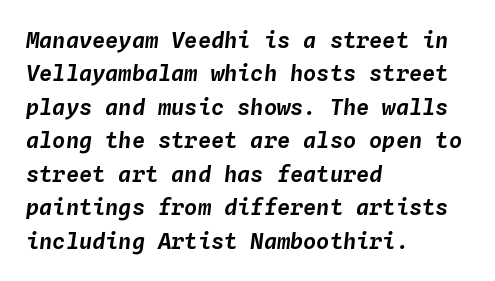
The image shows 22 px text type, italic (leaning right); set left-aligned, normal line spacing (1.52x), normal letter spacing, not underlined.
